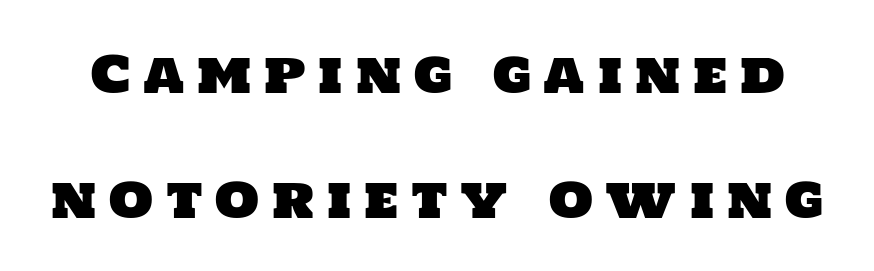
Q: Is the typeface a serif or a sans-serif typeface? A: Sans-serif.
Q: Is the text underlined? A: No.
Q: Is the spacing between letters normal or unusually wide? A: Unusually wide.
Q: Is the spacing between lines tight, normal or loose? A: Loose.
Q: Width (condensed, normal, or wide)? A: Normal.
Q: Stroke contrast? A: Low.
Q: x-height? A: Large.
Q: Monospaced? A: No.
